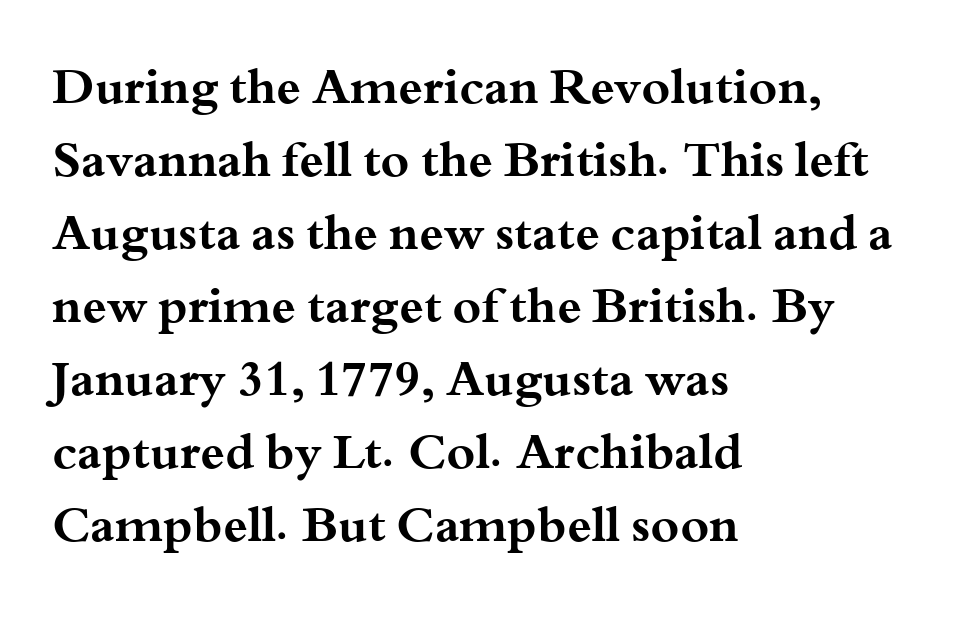
{"serif": "yes", "italic": "no", "bold": "yes", "weight": "bold", "width": "wide", "stroke_contrast": "medium", "x_height": "small", "monospaced": "no", "underline": "no", "align": "left", "line_spacing": "normal", "line_spacing_ratio": 1.49, "letter_spacing": "normal", "letter_spacing_em": 0.0, "glyph_px": 49}
